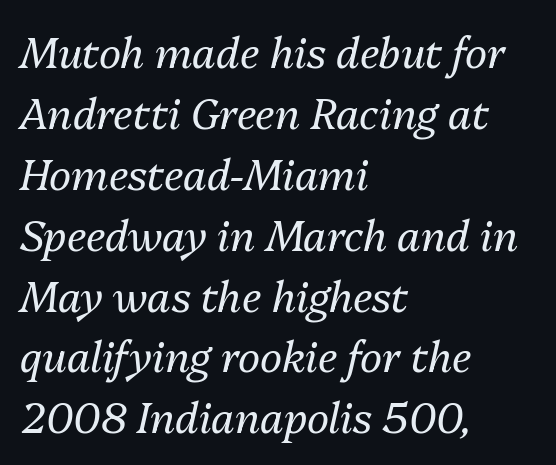
{"italic": "yes", "lean": "right", "slant_degrees": 13, "bold": "no", "weight": "regular", "width": "normal", "stroke_contrast": "medium", "x_height": "medium", "monospaced": "no", "underline": "no", "align": "left", "line_spacing": "normal", "line_spacing_ratio": 1.45, "letter_spacing": "normal", "letter_spacing_em": 0.0, "glyph_px": 42}
